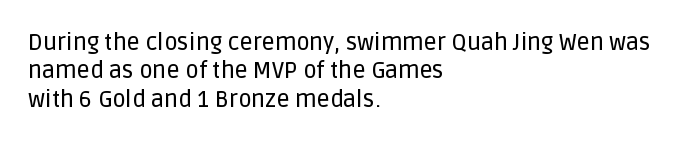
{"italic": "no", "underline": "no", "align": "left", "line_spacing_ratio": 1.23, "letter_spacing": "normal", "letter_spacing_em": 0.0, "glyph_px": 23}
